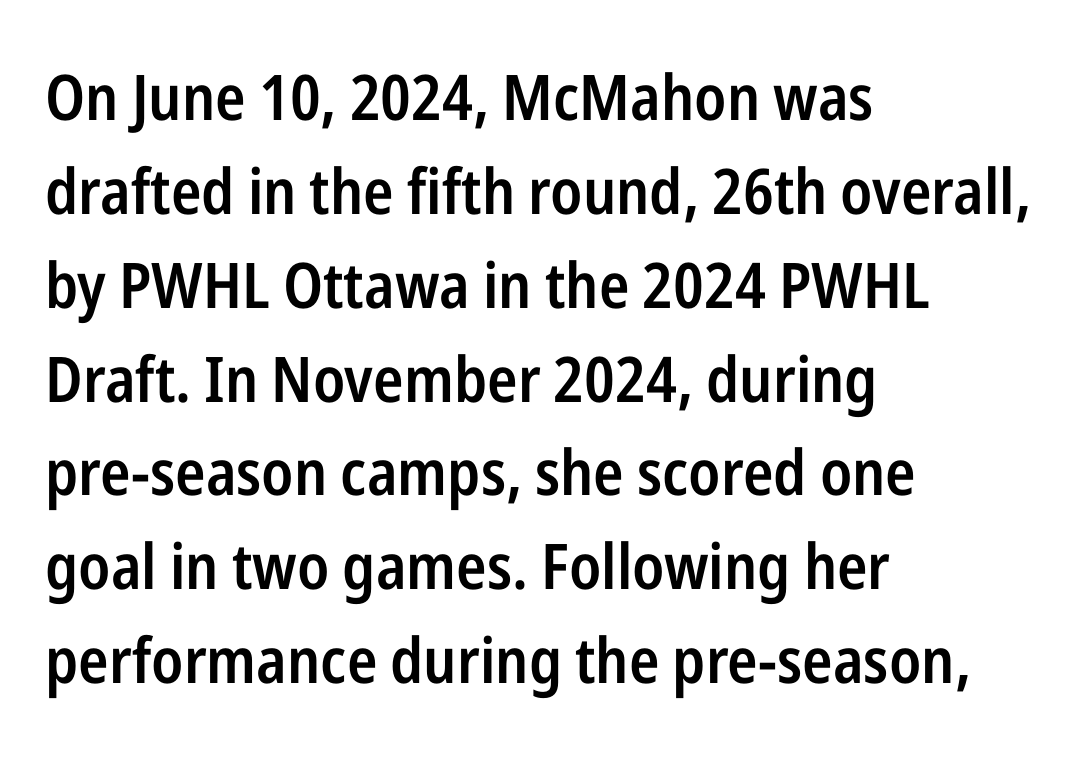
Character widths vary here, with narrow letters taking less room than wide ones. A typesetter would call this zero additional tracking. Weight check: semibold — heavier than regular, not quite bold. Reading down the column, the eye jumps a familiar distance to each next line. Characters remain perfectly vertical along every line.
